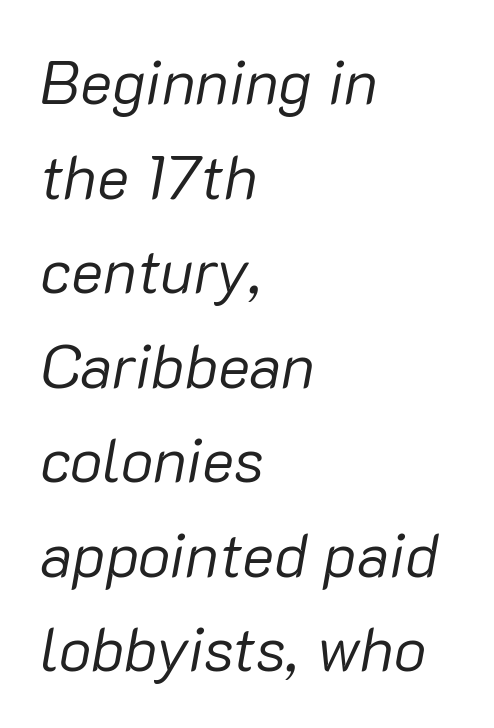
Q: Is the text bold? A: No.
Q: Is the text italic (slanted)? A: Yes, it leans right by about 10 degrees.
Q: Is the text underlined? A: No.
Q: How is the paragraph aligned? A: Left-aligned.
Q: Is the spacing between letters normal or unusually wide? A: Normal.
Q: Is the spacing between lines tight, normal or loose? A: Normal.
Q: Width (condensed, normal, or wide)? A: Normal.
Q: Stroke contrast? A: Low.
Q: x-height? A: Medium.
Q: Monospaced? A: No.
